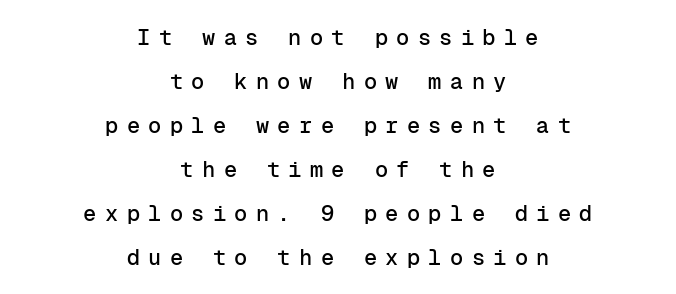
Q: Is the text italic (slanted)? A: No, it is upright.
Q: Is the text underlined? A: No.
Q: How is the paragraph aligned? A: Centered.
Q: Is the spacing between letters normal or unusually wide? A: Unusually wide.
Q: Is the spacing between lines tight, normal or loose? A: Loose.
